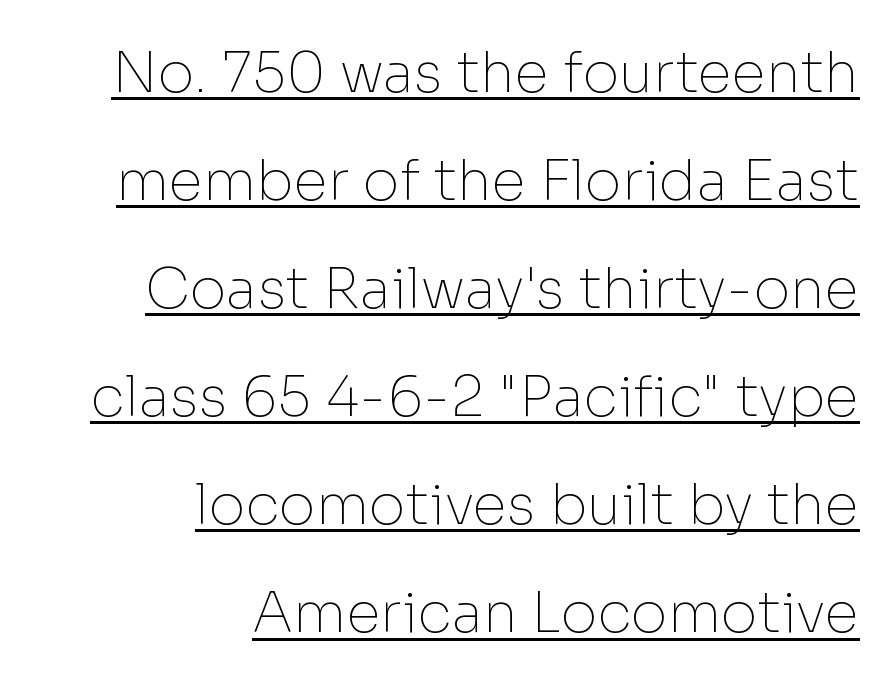
The image shows 56 px thin sans-serif type, upright; set right-aligned, loose line spacing (1.93x), normal letter spacing, underlined; low stroke contrast and a medium x-height.
